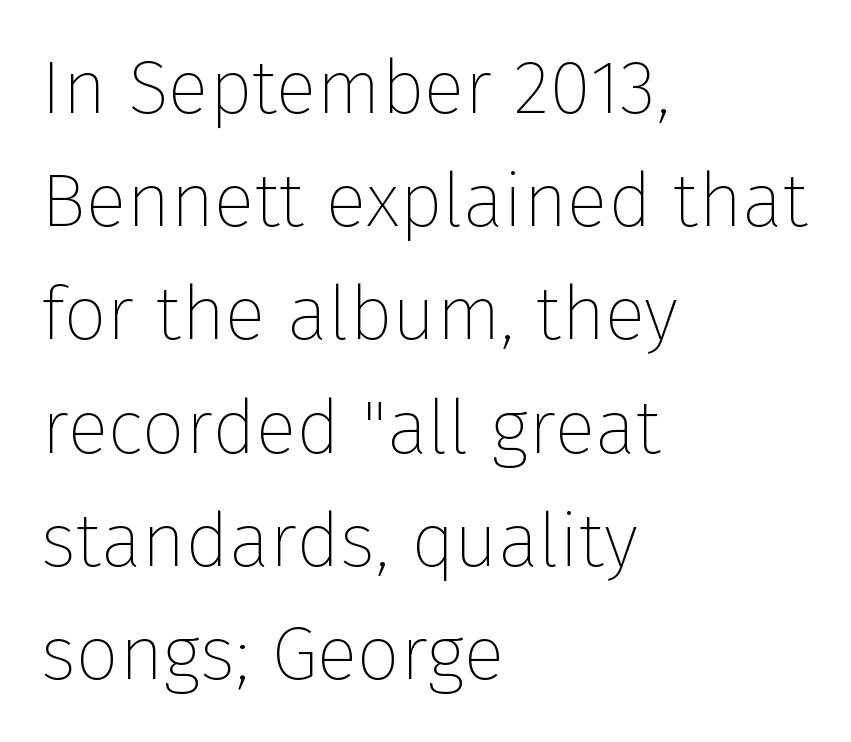
Regarding leading, the lines here are spaced in the standard way. The font family rendered here belongs to the sans-serif group. Standard letterfit; no display-style spreading of the glyphs. The typesetting does not lean heavy: it is not bold. These lines are rendered in a variable-pitch font.
